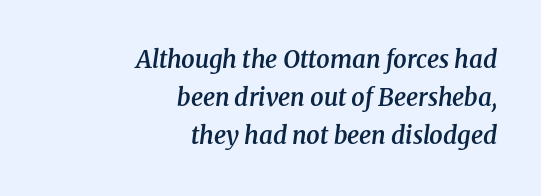
The image shows 24 px text type, italic (leaning right); set right-aligned, normal line spacing (1.59x), normal letter spacing, not underlined.
